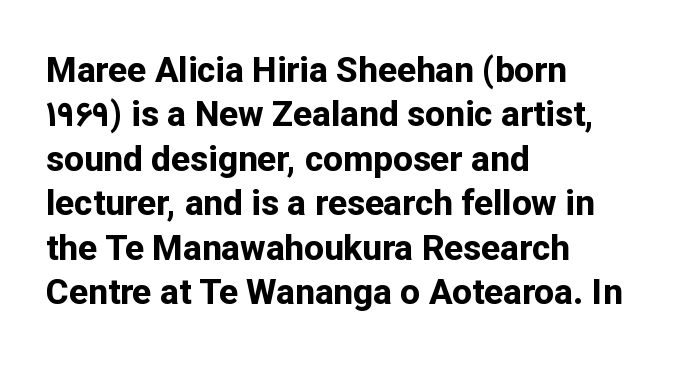
The letters advance in unequal steps, a hallmark of proportional type. Honestly, there is no underline to notice here at all. Does the type have serifs? No, each stem ends abruptly. This block has exactly the height ordinary leading produces. You'd pick this weight for a headline — it's a proper bold.
